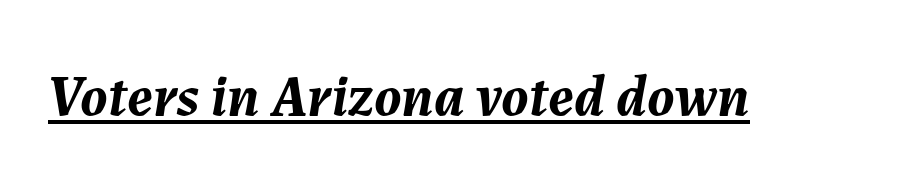
Q: Is the text bold? A: Yes.
Q: Is the text italic (slanted)? A: Yes, it leans right by about 7 degrees.
Q: Is the text underlined? A: Yes.
Q: Is the spacing between letters normal or unusually wide? A: Normal.
Q: Width (condensed, normal, or wide)? A: Normal.
Q: Stroke contrast? A: Medium.
Q: x-height? A: Medium.
Q: Monospaced? A: No.
